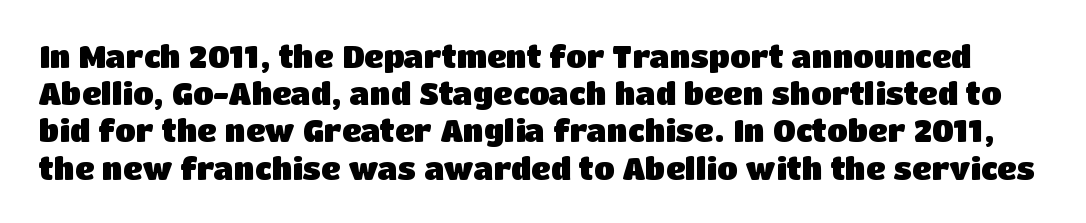
{"serif": "no", "italic": "no", "bold": "yes", "weight": "heavy", "width": "normal", "stroke_contrast": "low", "x_height": "large", "monospaced": "no", "underline": "no", "line_spacing_ratio": 1.24, "letter_spacing": "normal", "letter_spacing_em": 0.0, "glyph_px": 30}
